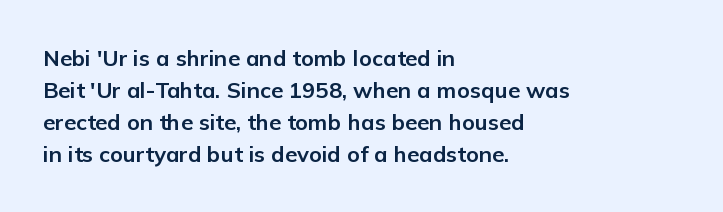
{"italic": "no", "bold": "yes", "underline": "no", "align": "left", "line_spacing": "normal", "line_spacing_ratio": 1.46, "letter_spacing": "normal", "letter_spacing_em": 0.0, "glyph_px": 22}
